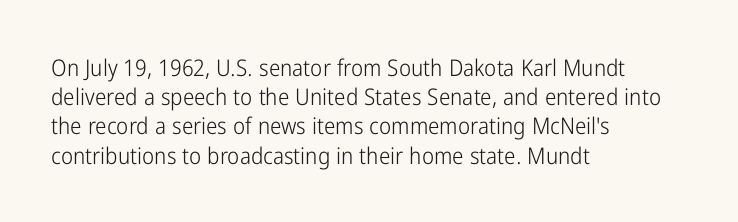
Q: Is the text bold? A: No.
Q: Is the text italic (slanted)? A: No, it is upright.
Q: Is the text underlined? A: No.
Q: How is the paragraph aligned? A: Left-aligned.
Q: Is the spacing between letters normal or unusually wide? A: Normal.
Q: Is the spacing between lines tight, normal or loose? A: Normal.
